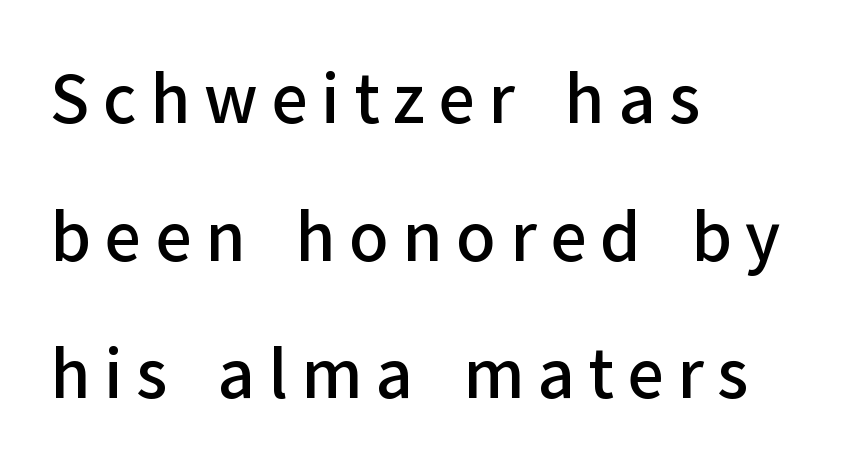
The lettering holds an erect, upright posture throughout. The face used here is a sans, in the tradition of grotesques and geometrics. Is this a fixed-width face? No — the glyphs have proportional, varying widths. The gap between lines stays unmarked.
